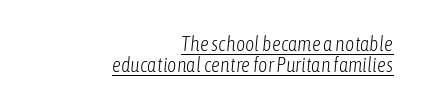
{"italic": "yes", "lean": "right", "slant_degrees": 6, "bold": "no", "underline": "yes", "align": "right", "line_spacing": "tight", "line_spacing_ratio": 1.04, "letter_spacing": "normal", "letter_spacing_em": 0.0, "glyph_px": 20}
